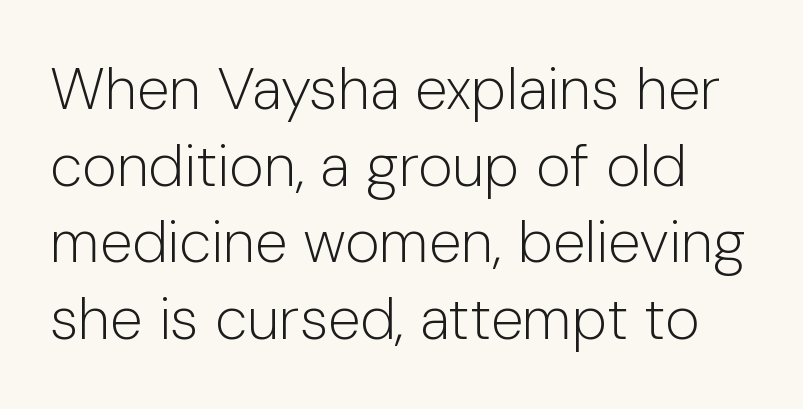
The image shows 59 px light sans-serif type, upright; set normal line spacing (1.3x), normal letter spacing, not underlined; low stroke contrast and a medium x-height.
